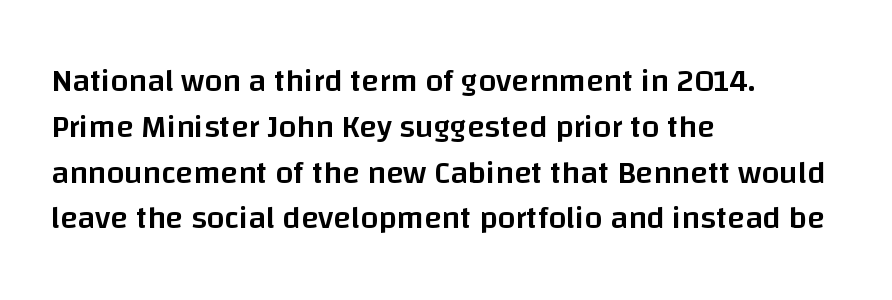
The image shows 32 px semibold sans-serif type, upright; set left-aligned, normal line spacing (1.43x), normal letter spacing, not underlined; low stroke contrast and a large x-height.
